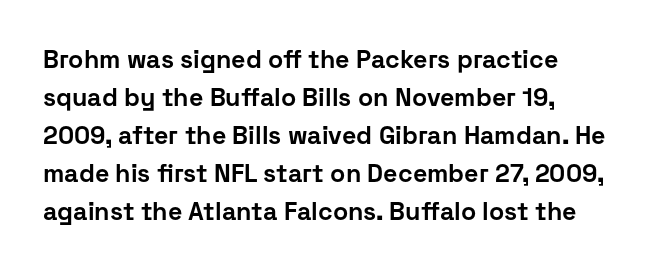
Q: Is the text bold? A: Yes.
Q: Is the text italic (slanted)? A: No, it is upright.
Q: Is the text underlined? A: No.
Q: How is the paragraph aligned? A: Left-aligned.
Q: Is the spacing between letters normal or unusually wide? A: Normal.
Q: Is the spacing between lines tight, normal or loose? A: Normal.
